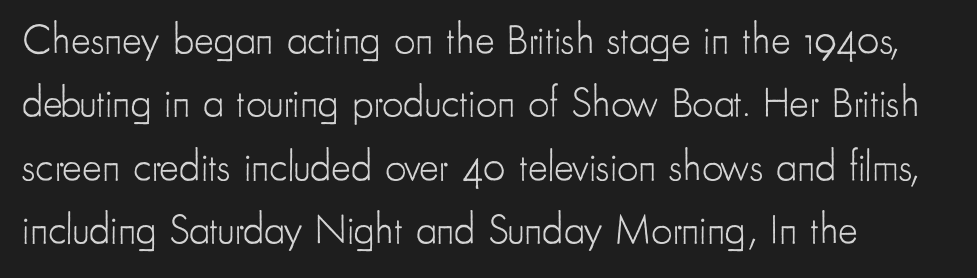
The string is rendered with underlining switched off. Character widths vary here, with narrow letters taking less room than wide ones. Think standard paragraph weight, or any step lighter than that. Line spacing here is normal.
